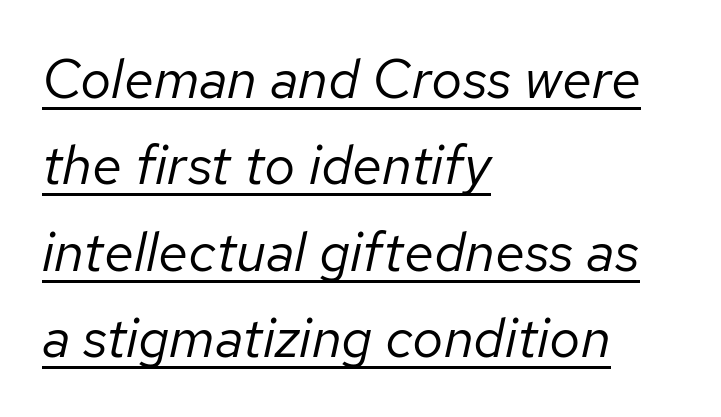
{"italic": "yes", "lean": "right", "slant_degrees": 12, "bold": "no", "weight": "regular", "width": "normal", "stroke_contrast": "low", "x_height": "medium", "monospaced": "no", "underline": "yes", "align": "left", "line_spacing": "normal", "line_spacing_ratio": 1.57, "letter_spacing": "normal", "letter_spacing_em": 0.0, "glyph_px": 55}
